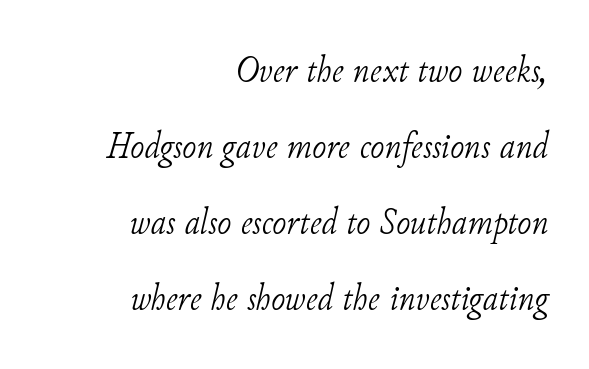
{"serif": "yes", "italic": "yes", "lean": "right", "slant_degrees": 11, "bold": "no", "weight": "light", "width": "normal", "stroke_contrast": "low", "x_height": "small", "monospaced": "no", "underline": "no", "align": "right", "line_spacing": "loose", "line_spacing_ratio": 2.0, "letter_spacing": "normal", "letter_spacing_em": 0.0, "glyph_px": 38}
